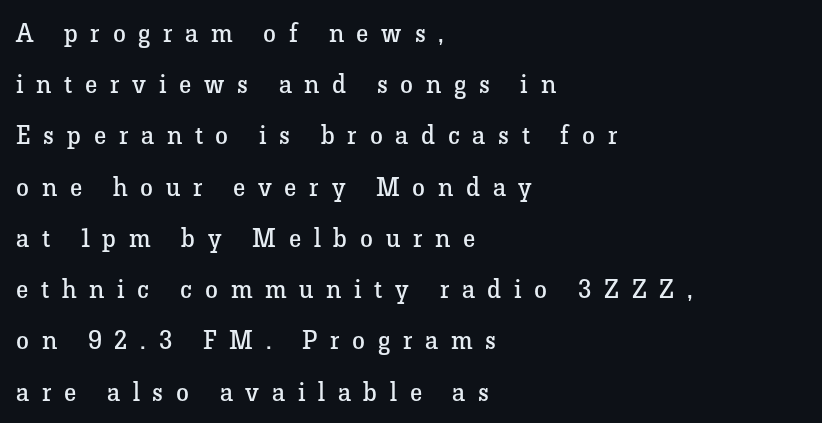
The image shows 26 px text type, upright; set left-aligned, loose line spacing (1.97x), unusually wide letter spacing (+0.49 em), not underlined.
